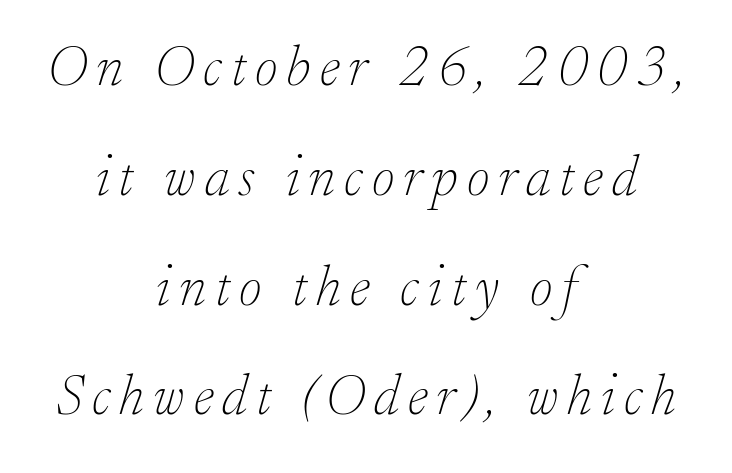
Q: Is the text bold? A: No.
Q: Is the text italic (slanted)? A: Yes, it leans right by about 17 degrees.
Q: Is the typeface a serif or a sans-serif typeface? A: Serif.
Q: Is the text underlined? A: No.
Q: How is the paragraph aligned? A: Centered.
Q: Is the spacing between lines tight, normal or loose? A: Loose.
Q: Width (condensed, normal, or wide)? A: Normal.
Q: Stroke contrast? A: Low.
Q: x-height? A: Small.
Q: Monospaced? A: No.
